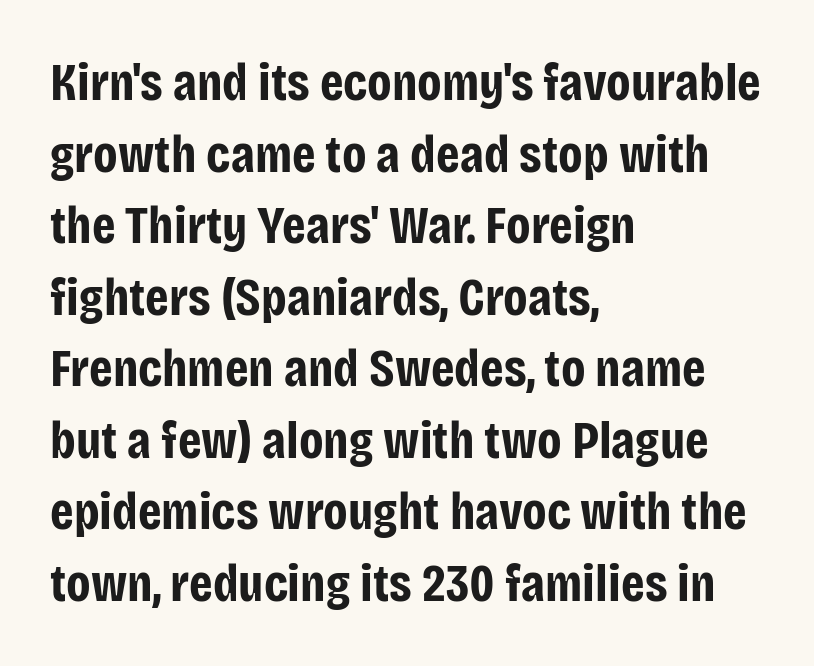
Tracking here is standard; glyphs follow each other at the usual distance. Every letter is thick-stroked: bold, no question. The lines in this sample share a left origin and differ only in where they stop. The text was rendered using a sans face with plain stroke endings.
